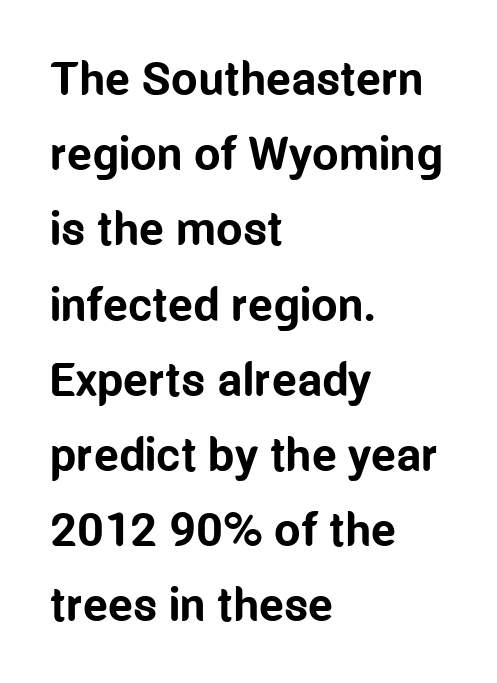
The image shows 47 px bold, condensed sans-serif type, upright; set left-aligned, normal line spacing (1.6x), normal letter spacing, not underlined; low stroke contrast and a medium x-height.
